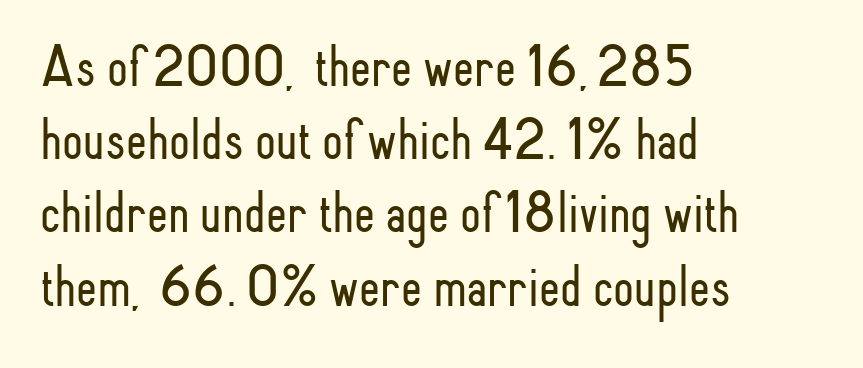
{"serif": "no", "italic": "no", "bold": "no", "weight": "light", "width": "condensed", "stroke_contrast": "low", "x_height": "small", "monospaced": "no", "underline": "no", "align": "left", "line_spacing_ratio": 1.22, "letter_spacing": "normal", "letter_spacing_em": 0.0, "glyph_px": 60}
